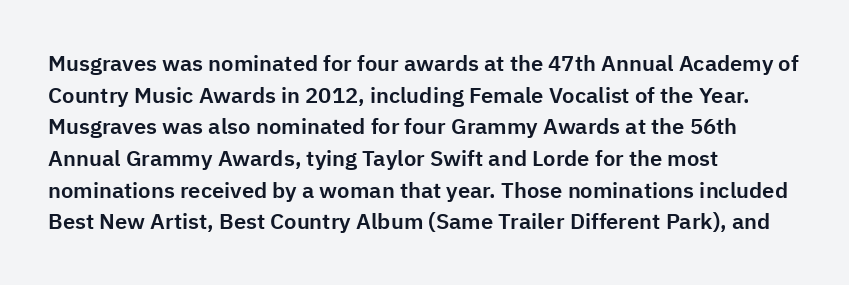
{"italic": "no", "underline": "no", "align": "left", "line_spacing": "normal", "line_spacing_ratio": 1.44, "letter_spacing": "normal", "letter_spacing_em": 0.0, "glyph_px": 22}
